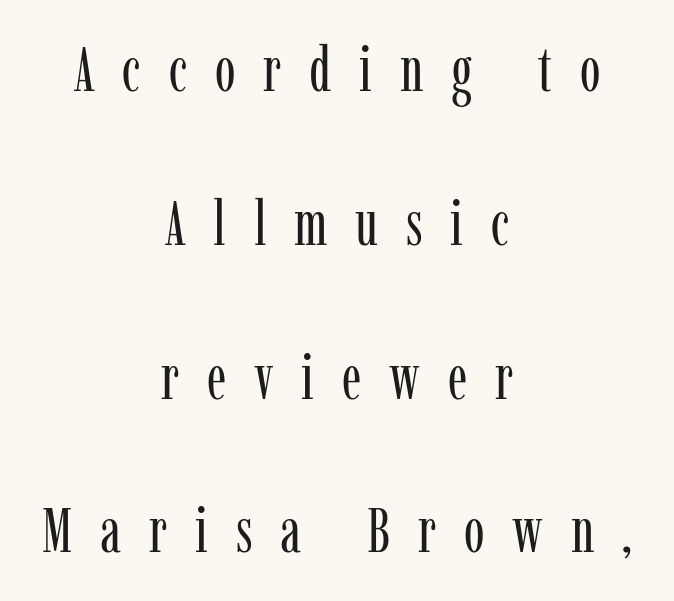
Compared with typical paragraphs, the rows here are farther apart. Caption: multi-line text, centered on the measure. The face used here is rendered with a markedly widened letterfit. Note: serifs present on the glyphs.
